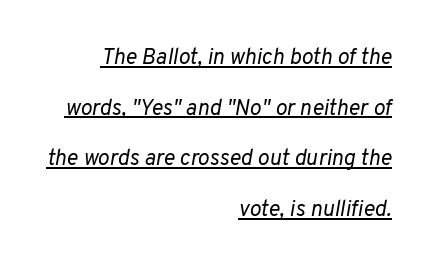
Standard letterfit; no display-style spreading of the glyphs. Casual observation: everything's shoved over to the right. Weight class: somewhere from thin through regular. The axis of the letterforms is tilted away from vertical. One glance says open: line gaps are wider than usual.
